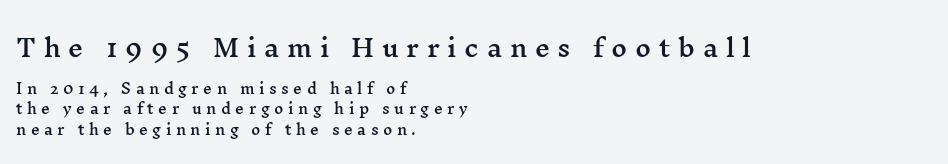
Q: Is the text italic (slanted)? A: No, it is upright.
Q: Is the text underlined? A: No.
Q: How is the paragraph aligned? A: Left-aligned.
Q: Is the spacing between letters normal or unusually wide? A: Unusually wide.
Q: Is the spacing between lines tight, normal or loose? A: Normal.
Q: Which block of text is set in a larger size, the first (top) or the second (bottom)? A: The first (top) one.
